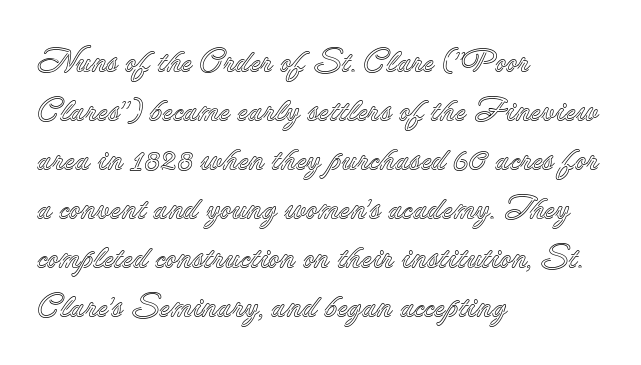
{"width": "normal", "x_height": "small", "monospaced": "no", "underline": "no", "align": "left", "line_spacing": "normal", "line_spacing_ratio": 1.53, "letter_spacing": "normal", "letter_spacing_em": 0.0, "glyph_px": 32}
